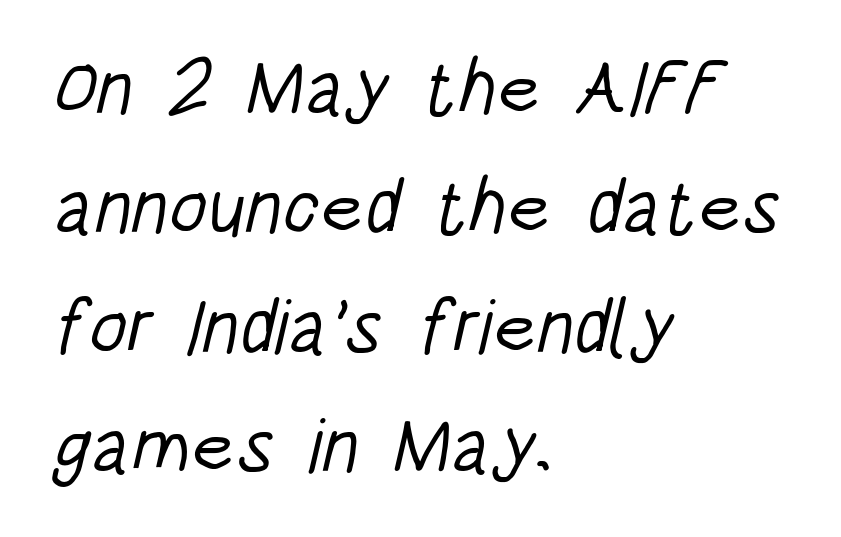
The image shows 77 px light, condensed sans-serif type; set left-aligned, normal line spacing (1.55x), normal letter spacing, not underlined; low stroke contrast and a large x-height.
